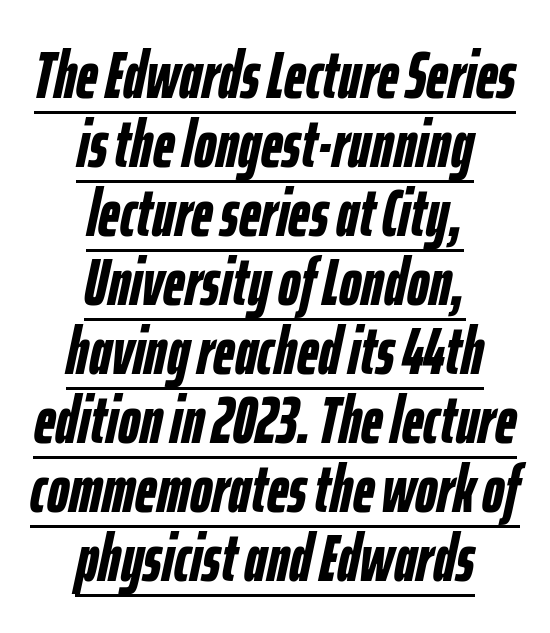
{"italic": "yes", "lean": "right", "slant_degrees": 12, "bold": "yes", "weight": "semibold", "width": "condensed", "stroke_contrast": "low", "x_height": "medium", "monospaced": "no", "underline": "yes", "align": "center", "line_spacing": "tight", "line_spacing_ratio": 1.03, "letter_spacing": "normal", "letter_spacing_em": 0.0, "glyph_px": 67}
